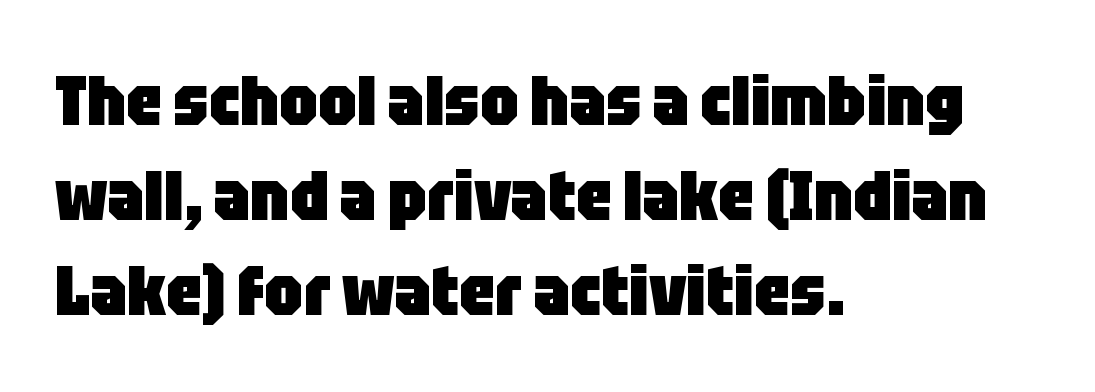
Q: Is the text bold? A: Yes.
Q: Is the text italic (slanted)? A: No, it is upright.
Q: Is the typeface a serif or a sans-serif typeface? A: Sans-serif.
Q: Is the text underlined? A: No.
Q: How is the paragraph aligned? A: Left-aligned.
Q: Is the spacing between letters normal or unusually wide? A: Normal.
Q: Is the spacing between lines tight, normal or loose? A: Normal.
Q: Width (condensed, normal, or wide)? A: Condensed.
Q: Stroke contrast? A: Low.
Q: x-height? A: Large.
Q: Monospaced? A: No.
